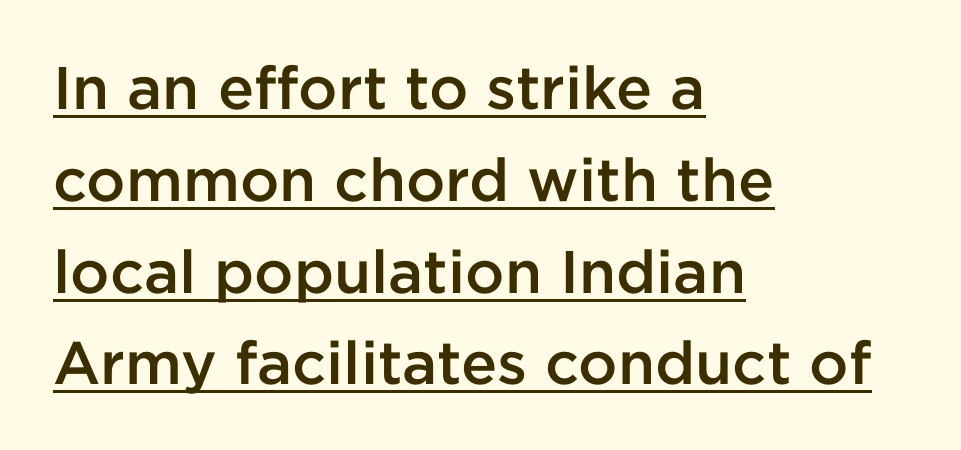
Leading matches the norm, producing a regular column. The typography opts for an upright posture over an oblique one. Layout note: lines flush left. This sample has the flowing, uneven cadence of proportional lettering. Look at the tracking — it's just the regular setting, nothing added.
